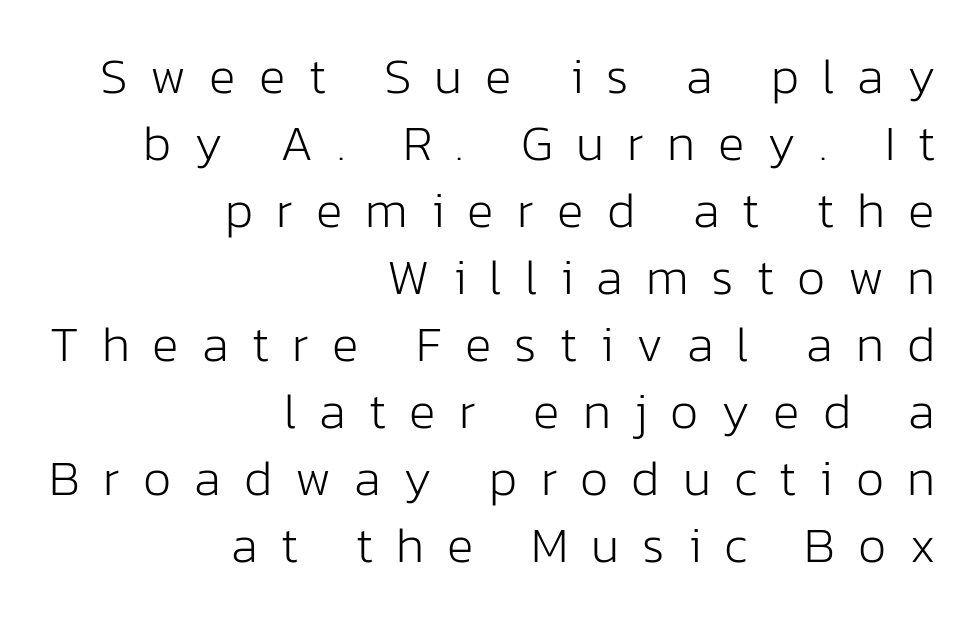
The image shows 50 px light sans-serif type, upright; set right-aligned, normal line spacing (1.34x), unusually wide letter spacing (+0.46 em), not underlined; low stroke contrast and a medium x-height.
